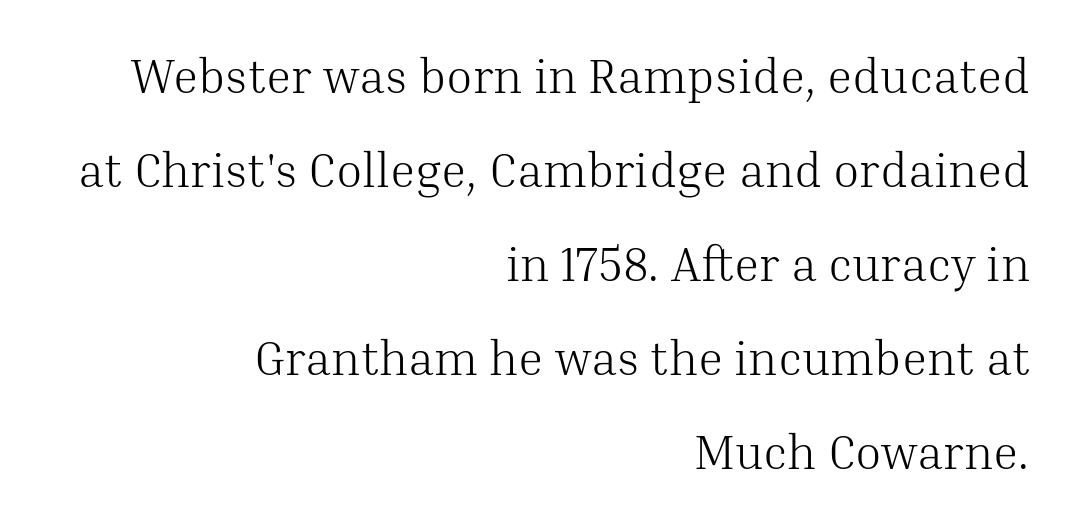
Bare-footed words on every line. When letters stand straight like this, we call the style roman or upright. Students, observe: this is what heavily led, spacious text looks like. The letterforms sit at book weight or below. Line ends are locked; line starts wander.
